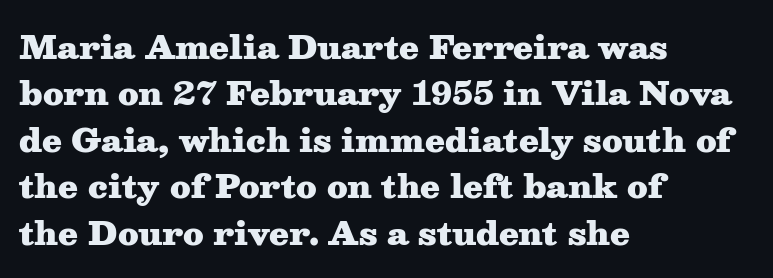
Check where the strokes stop: tiny serifs finish them off. Glyph-to-glyph distance matches everyday printed text. Words float on clear page, feet unadorned. Is this a fixed-width face? No — the glyphs have proportional, varying widths.
